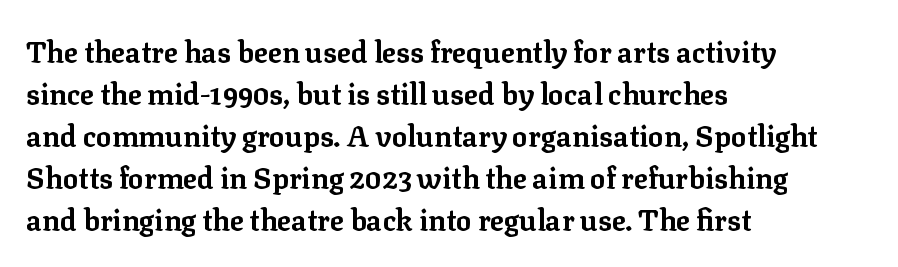
{"serif": "yes", "italic": "no", "bold": "yes", "weight": "bold", "width": "normal", "stroke_contrast": "low", "x_height": "medium", "monospaced": "no", "underline": "no", "align": "left", "line_spacing": "normal", "line_spacing_ratio": 1.45, "letter_spacing": "normal", "letter_spacing_em": 0.0, "glyph_px": 29}
